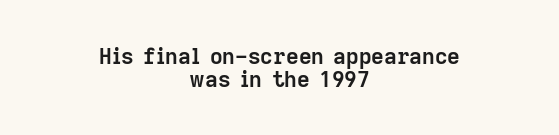
The image shows 22 px bold type, upright; set centered, tight line spacing (1.04x), normal letter spacing, not underlined.
